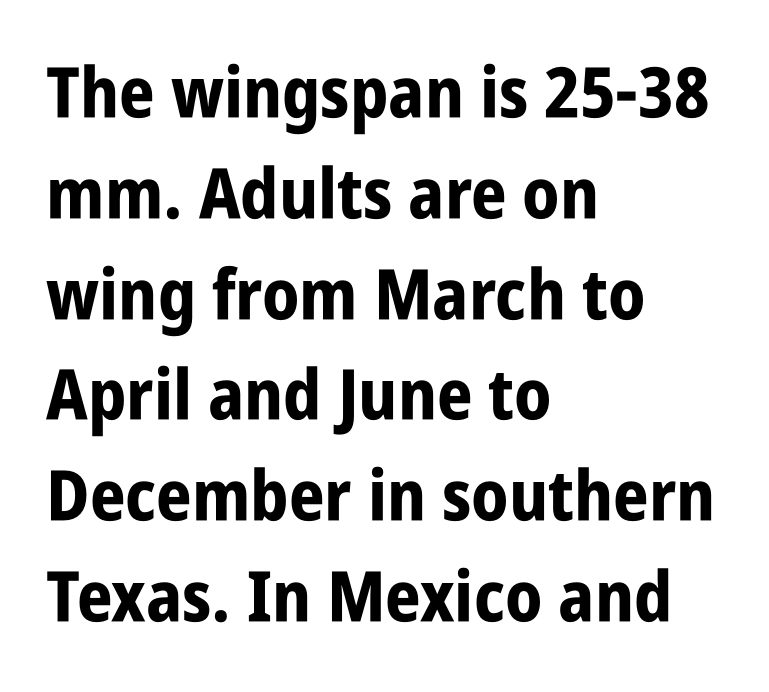
{"serif": "no", "italic": "no", "bold": "yes", "weight": "bold", "width": "condensed", "stroke_contrast": "low", "x_height": "large", "monospaced": "no", "underline": "no", "align": "left", "line_spacing": "normal", "line_spacing_ratio": 1.44, "letter_spacing": "normal", "letter_spacing_em": 0.0, "glyph_px": 70}
